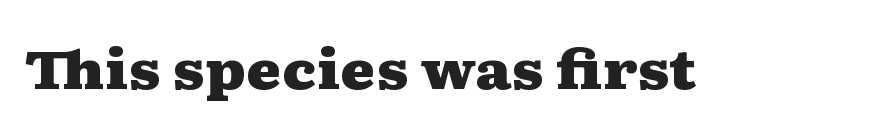
The image shows 54 px heavy, wide serif type, upright; set normal letter spacing, not underlined; medium stroke contrast and a medium x-height.
